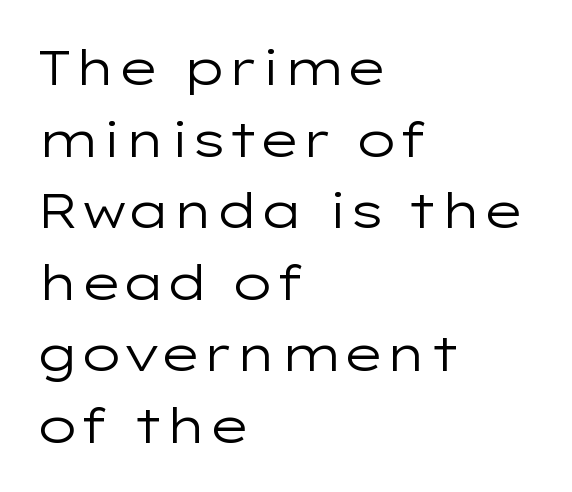
In terms of letterform style, serifs are entirely absent. Just letters on the line, the space beneath them empty. You can tell it's not italic because the verticals are truly vertical. Look at the tracking — it's just the regular setting, nothing added. Stroke thickness stays within the range of a standard reading face or lighter. Note the varied advance widths — an 'i' is clearly narrower than an 'm'.
